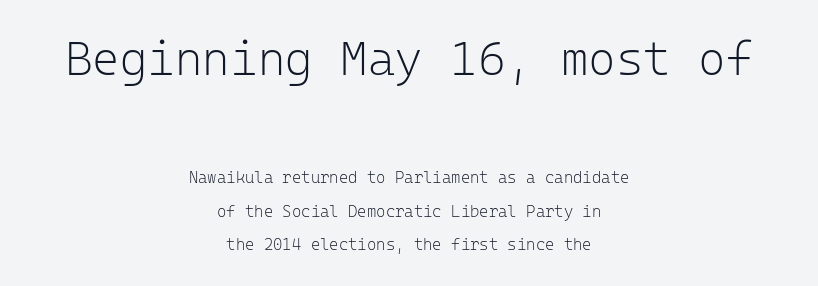
Q: Is the text bold? A: No.
Q: Is the text italic (slanted)? A: No, it is upright.
Q: Is the typeface a serif or a sans-serif typeface? A: Sans-serif.
Q: Is the text underlined? A: No.
Q: How is the paragraph aligned? A: Centered.
Q: Is the spacing between letters normal or unusually wide? A: Normal.
Q: Is the spacing between lines tight, normal or loose? A: Loose.
Q: Which block of text is set in a larger size, the first (top) or the second (bottom)? A: The first (top) one.
Q: Width (condensed, normal, or wide)? A: Normal.
Q: Stroke contrast? A: Low.
Q: x-height? A: Medium.
Q: Monospaced? A: Yes.
